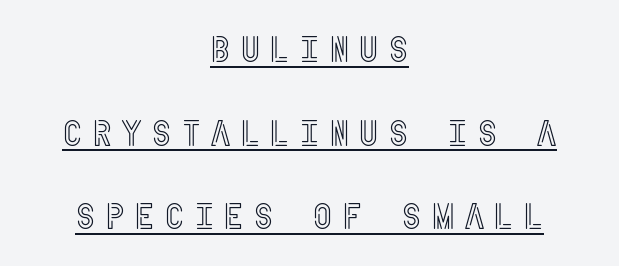
Q: Is the text italic (slanted)? A: No, it is upright.
Q: Is the text underlined? A: Yes.
Q: How is the paragraph aligned? A: Centered.
Q: Is the spacing between letters normal or unusually wide? A: Unusually wide.
Q: Is the spacing between lines tight, normal or loose? A: Loose.
Q: Width (condensed, normal, or wide)? A: Condensed.
Q: x-height? A: Large.
